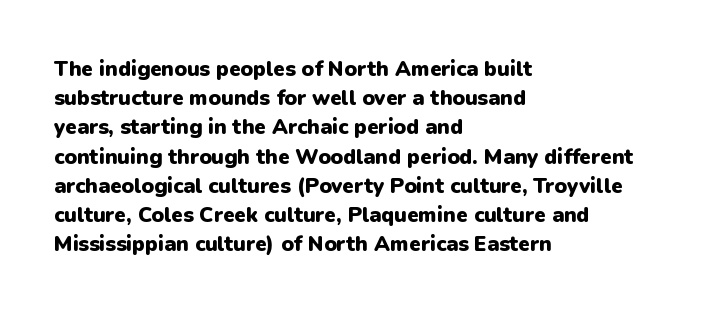
{"italic": "no", "bold": "yes", "underline": "no", "align": "left", "line_spacing": "normal", "line_spacing_ratio": 1.39, "letter_spacing": "normal", "letter_spacing_em": 0.0, "glyph_px": 21}
